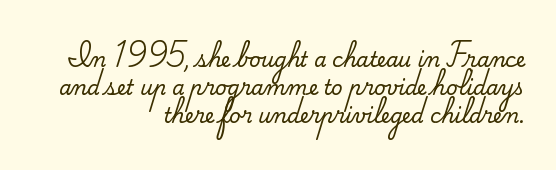
Is there much room between lines? A standard amount, neither cramped nor airy. In CSS terms this would be text-align: right. Unmarked baselines from the first word to the last. The passage shown has conventional tracking throughout.
